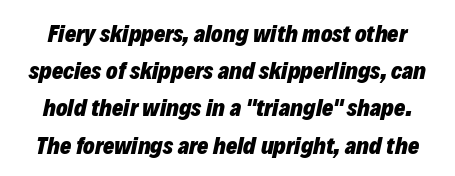
The image shows 24 px bold type, italic (leaning right); set normal line spacing (1.55x), normal letter spacing, not underlined.
